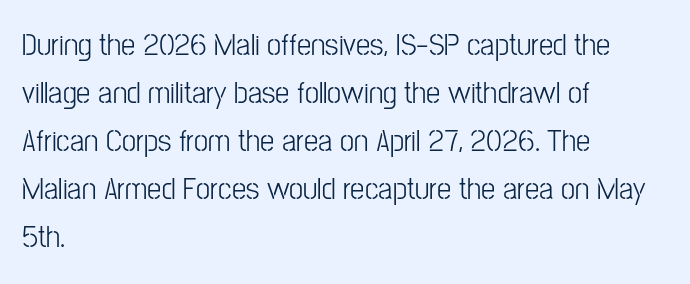
Every row of glyphs begins at an identical x-position on the left. The face used here is proportionally spaced, like ordinary book or web type. Caption: standard tracking, unaltered. Vertical spacing — default. The type family on display is of the sans-serif kind.
